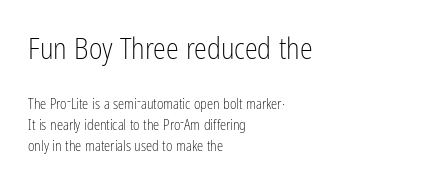
Any mark beneath the type? The region is blank. Grotesque or geometric, the face here clearly has no serifs. Reading top to bottom, the characters get smaller at the block break. When letters stand straight like this, we call the style roman or upright.
